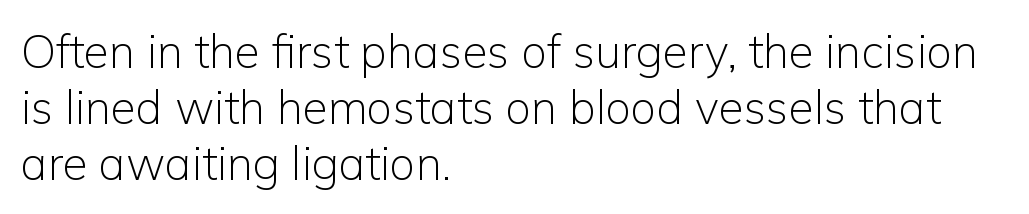
{"serif": "no", "italic": "no", "bold": "no", "weight": "light", "width": "normal", "stroke_contrast": "low", "x_height": "medium", "monospaced": "no", "underline": "no", "align": "left", "line_spacing_ratio": 1.22, "letter_spacing": "normal", "letter_spacing_em": 0.0, "glyph_px": 46}
